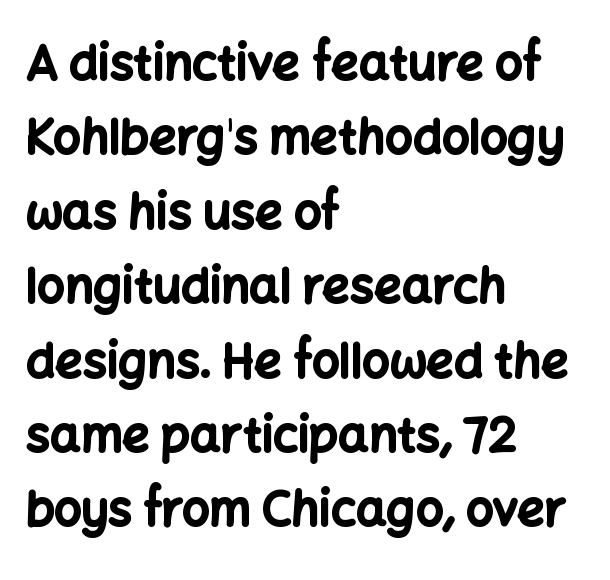
Nobody drew a line under any word here. The rendering uses natural spacing where letterforms have individual widths. The strokes are fattened all the way to bold. Where is the straight margin? On the left. The font's upright variant was chosen for this text.
